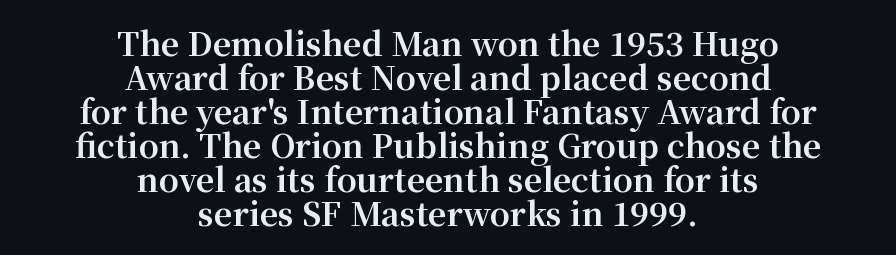
Is the type bold? Yes — the strokes are clearly thick and heavy. You could not count columns in this text — the font is proportionally spaced. Beneath every word, the page is bare. These lines are centered, leaving both edges ragged. Closely set lines give the paragraph a compact silhouette.
